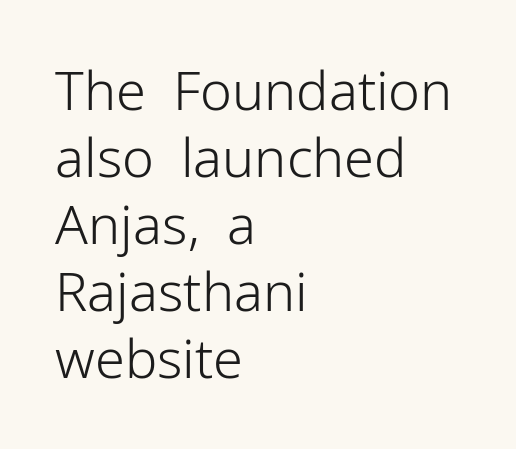
The image shows 54 px light sans-serif type, upright; set left-aligned, line spacing 1.24x, normal letter spacing, not underlined; low stroke contrast and a medium x-height.
